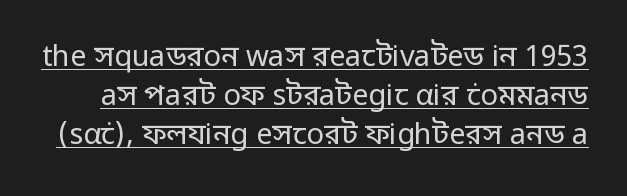
Here the designer chose a conventional face with non-uniform glyph widths. Regular leading. This is roman type, the default non-slanted kind. Letter spacing: default. Type style note: lacks serifs.
